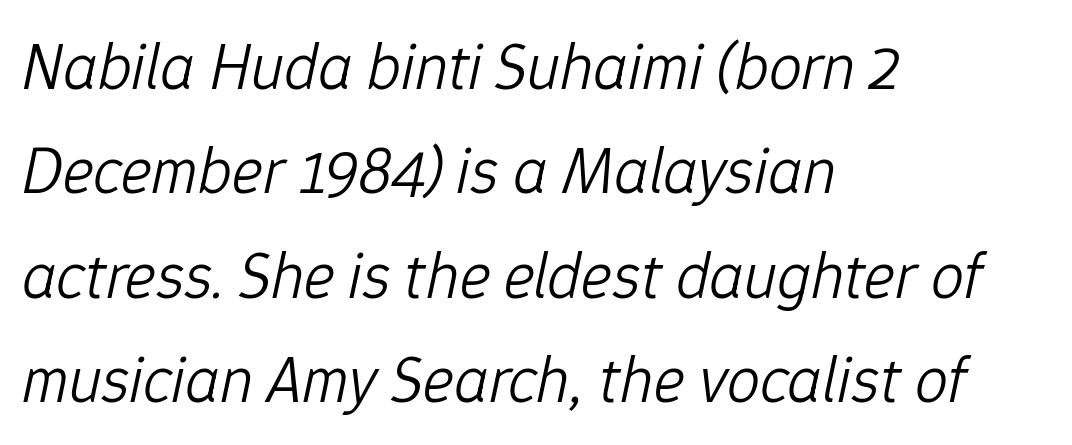
The image shows 66 px light type, italic (leaning right); set left-aligned, normal line spacing (1.58x), normal letter spacing, not underlined; low stroke contrast and a medium x-height.
